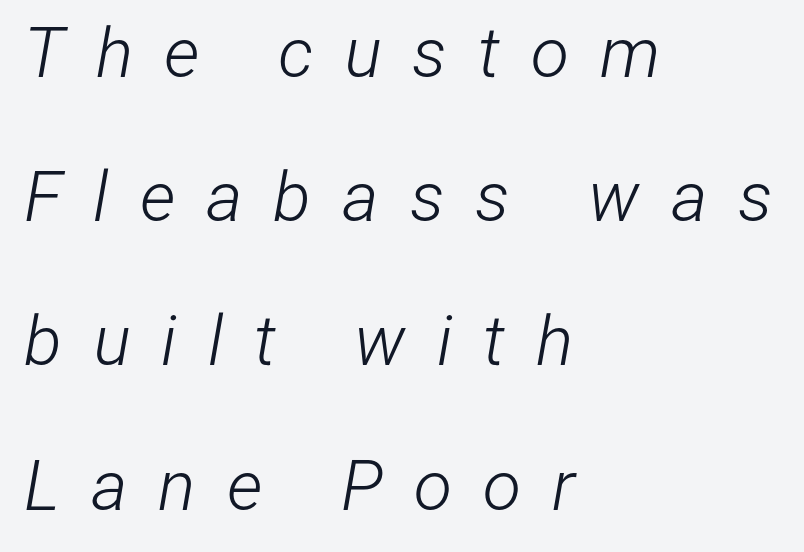
{"italic": "yes", "lean": "right", "slant_degrees": 12, "bold": "no", "weight": "light", "width": "condensed", "stroke_contrast": "low", "x_height": "medium", "monospaced": "no", "underline": "no", "align": "left", "line_spacing": "loose", "line_spacing_ratio": 2.06, "letter_spacing": "wide", "letter_spacing_em": 0.44, "glyph_px": 70}
